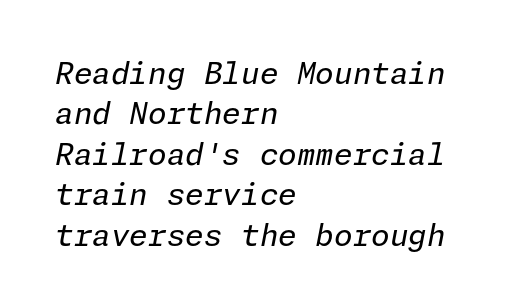
Q: Is the text bold? A: No.
Q: Is the text italic (slanted)? A: Yes, it leans right by about 11 degrees.
Q: Is the text underlined? A: No.
Q: How is the paragraph aligned? A: Left-aligned.
Q: Is the spacing between letters normal or unusually wide? A: Normal.
Q: Is the spacing between lines tight, normal or loose? A: Normal.
Q: Width (condensed, normal, or wide)? A: Normal.
Q: Stroke contrast? A: Low.
Q: x-height? A: Medium.
